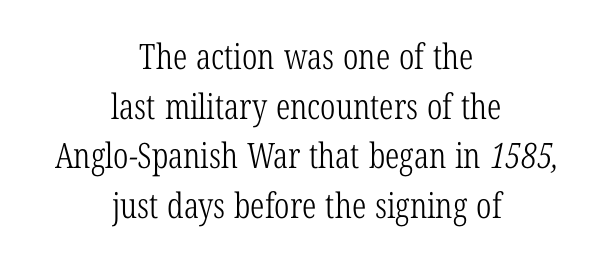
{"serif": "yes", "bold": "no", "weight": "light", "width": "condensed", "stroke_contrast": "low", "x_height": "medium", "monospaced": "no", "underline": "no", "align": "center", "line_spacing": "normal", "line_spacing_ratio": 1.42, "letter_spacing": "normal", "letter_spacing_em": 0.0, "glyph_px": 35}
